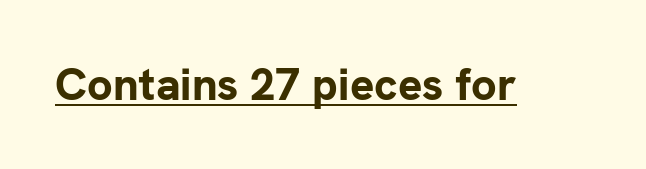
The characters display no serif detailing; their extremities are plain. Each line of the rendering has a horizontal stroke beneath the glyphs. Proportional: the letters do not fall into vertical columns. The rendering keeps characters at their native spacing.
